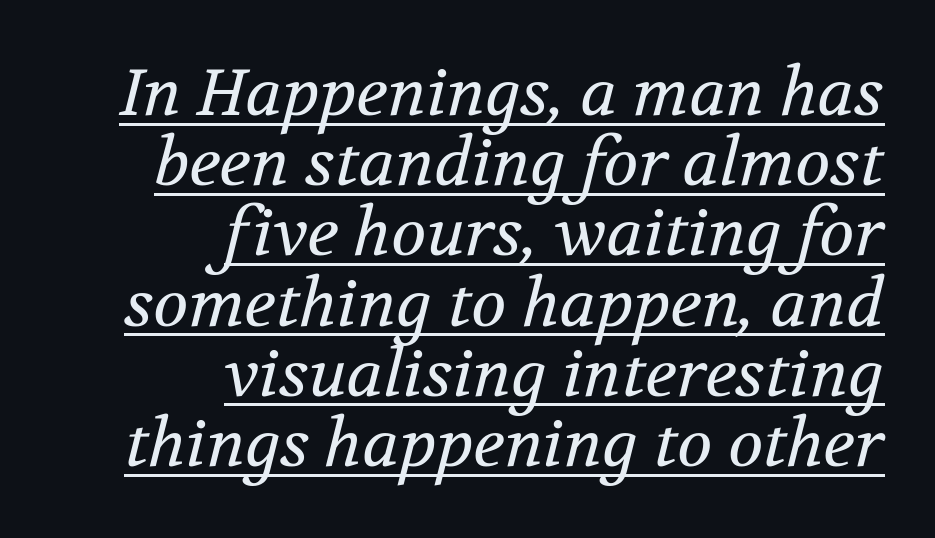
{"serif": "yes", "italic": "yes", "lean": "right", "slant_degrees": 12, "bold": "no", "weight": "regular", "width": "normal", "stroke_contrast": "medium", "x_height": "medium", "monospaced": "no", "underline": "yes", "align": "right", "line_spacing": "tight", "line_spacing_ratio": 1.08, "letter_spacing": "normal", "letter_spacing_em": 0.0, "glyph_px": 65}
